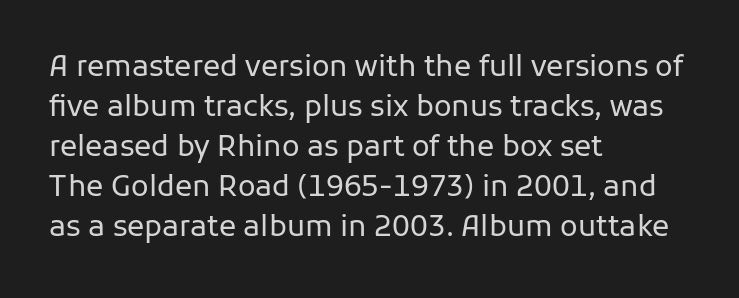
The glyphs in this specimen are sans serif. Here the designer chose a conventional face with non-uniform glyph widths. Stroke mass is kept to a normal reading level or below. The passage shown has conventional tracking throughout. Decoration check: the copy has no underline.
